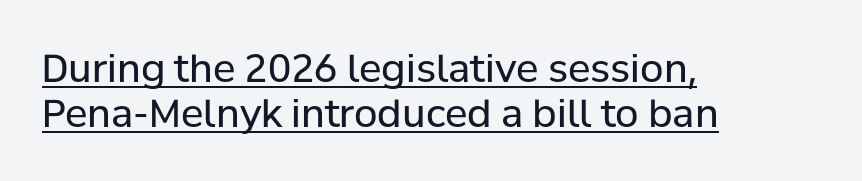
Q: Is the text bold? A: No.
Q: Is the text italic (slanted)? A: No, it is upright.
Q: Is the typeface a serif or a sans-serif typeface? A: Sans-serif.
Q: Is the text underlined? A: Yes.
Q: How is the paragraph aligned? A: Left-aligned.
Q: Is the spacing between letters normal or unusually wide? A: Normal.
Q: Width (condensed, normal, or wide)? A: Normal.
Q: Stroke contrast? A: Low.
Q: x-height? A: Medium.
Q: Monospaced? A: No.
